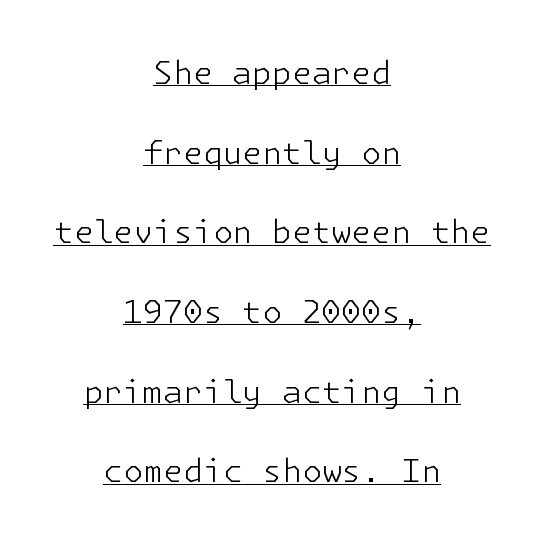
This sample is center-justified, so both line endings float freely. Successive baselines arrive slowly, with a big drop between each. Compared with typical body copy, the letter spacing here is the same. The strokes are not fattened; the text isn't bold. This rendering features underlined lettering. Is there any slant? The stems are plumb.
